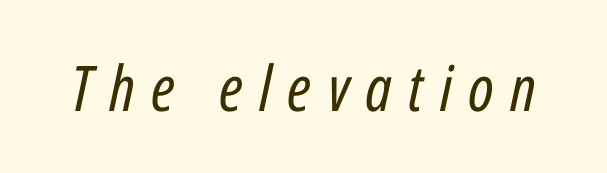
Q: Is the text bold? A: No.
Q: Is the text italic (slanted)? A: Yes, it leans right by about 12 degrees.
Q: Is the text underlined? A: No.
Q: Is the spacing between letters normal or unusually wide? A: Unusually wide.
Q: Width (condensed, normal, or wide)? A: Condensed.
Q: Stroke contrast? A: Low.
Q: x-height? A: Medium.
Q: Monospaced? A: No.
